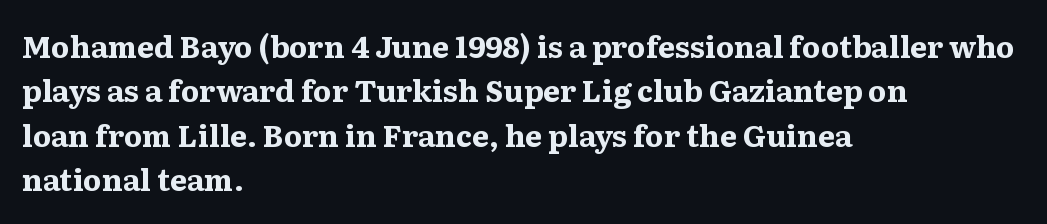
Q: Is the text bold? A: Yes.
Q: Is the text italic (slanted)? A: No, it is upright.
Q: Is the typeface a serif or a sans-serif typeface? A: Serif.
Q: Is the text underlined? A: No.
Q: How is the paragraph aligned? A: Left-aligned.
Q: Is the spacing between letters normal or unusually wide? A: Normal.
Q: Is the spacing between lines tight, normal or loose? A: Normal.
Q: Width (condensed, normal, or wide)? A: Wide.
Q: Stroke contrast? A: Medium.
Q: x-height? A: Medium.
Q: Monospaced? A: No.
